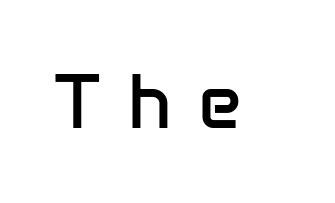
Serifs: no, the terminals of the letterforms are clean. This rendering features lettering with no underline. This rendering widens character spacing well past its baseline value. Think of a printed novel: that variable character pitch is what you see here. Does the lettering tilt? It doesn't — this is upright.
